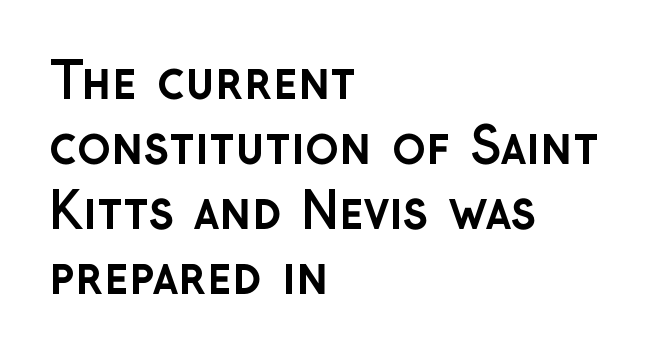
The image shows 50 px semibold sans-serif type, upright; set left-aligned, normal line spacing (1.3x), normal letter spacing, not underlined; low stroke contrast and a medium x-height.
